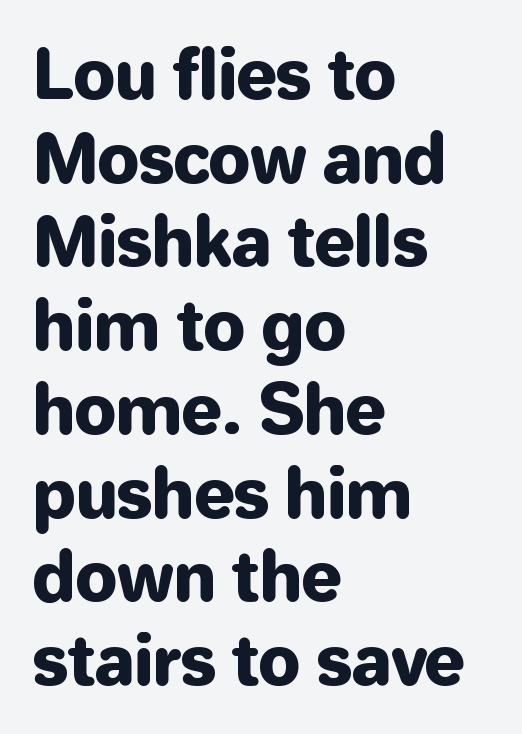
{"serif": "no", "italic": "no", "width": "normal", "stroke_contrast": "low", "x_height": "medium", "monospaced": "no", "underline": "no", "align": "left", "line_spacing": "normal", "line_spacing_ratio": 1.25, "letter_spacing": "normal", "letter_spacing_em": 0.0, "glyph_px": 67}
